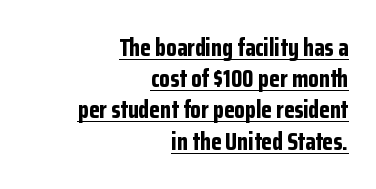
{"italic": "no", "bold": "yes", "underline": "yes", "align": "right", "line_spacing": "normal", "line_spacing_ratio": 1.3, "letter_spacing": "normal", "letter_spacing_em": 0.0, "glyph_px": 24}
